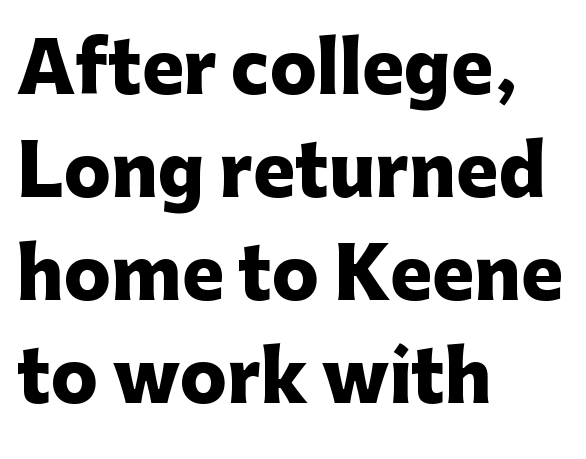
The image shows 70 px heavy sans-serif type, upright; set left-aligned, normal line spacing (1.47x), normal letter spacing, not underlined; low stroke contrast and a medium x-height.
